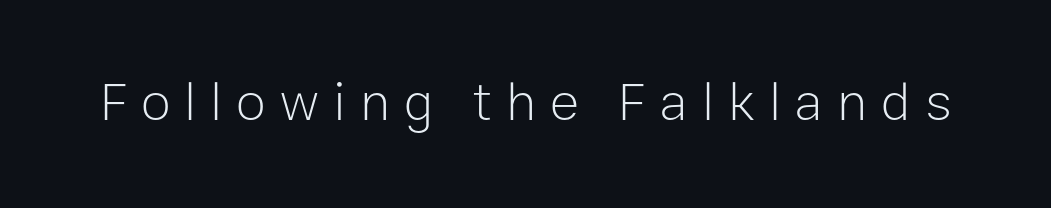
{"serif": "no", "italic": "no", "bold": "no", "weight": "light", "width": "normal", "stroke_contrast": "low", "x_height": "medium", "monospaced": "no", "underline": "no", "letter_spacing": "wide", "letter_spacing_em": 0.25, "glyph_px": 55}
